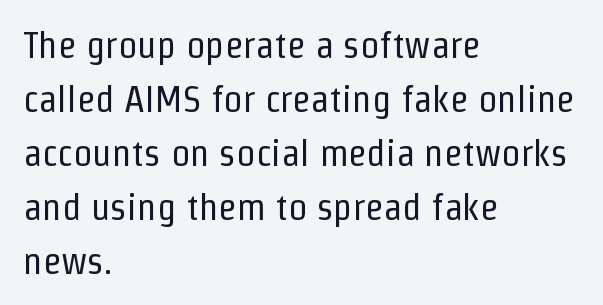
The face used here is rendered with its standard letterfit. Clear beneath every line of the passage. The leading is moderate, giving the passage an even texture. The typography opts for an upright posture over an oblique one.
